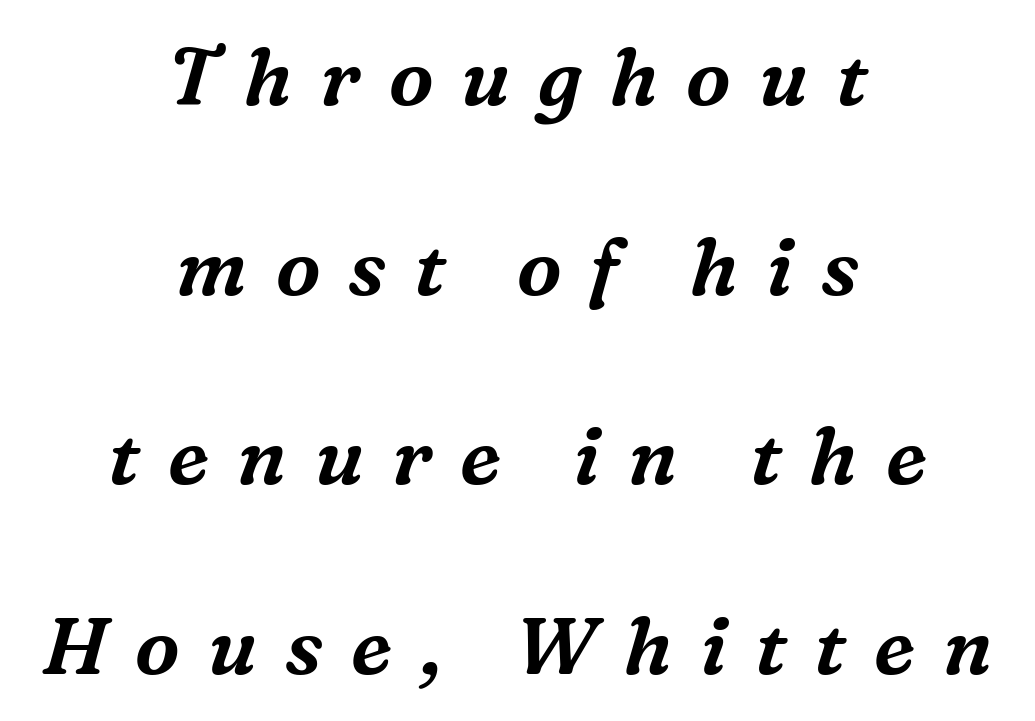
Q: Is the text italic (slanted)? A: Yes, it leans right by about 16 degrees.
Q: Is the typeface a serif or a sans-serif typeface? A: Serif.
Q: Is the text underlined? A: No.
Q: How is the paragraph aligned? A: Centered.
Q: Is the spacing between letters normal or unusually wide? A: Unusually wide.
Q: Is the spacing between lines tight, normal or loose? A: Loose.
Q: Width (condensed, normal, or wide)? A: Normal.
Q: Stroke contrast? A: Medium.
Q: x-height? A: Medium.
Q: Monospaced? A: No.
